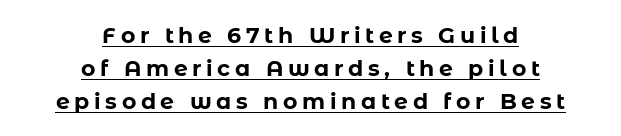
Q: Is the text bold? A: Yes.
Q: Is the text italic (slanted)? A: No, it is upright.
Q: Is the text underlined? A: Yes.
Q: How is the paragraph aligned? A: Centered.
Q: Is the spacing between letters normal or unusually wide? A: Unusually wide.
Q: Is the spacing between lines tight, normal or loose? A: Normal.
